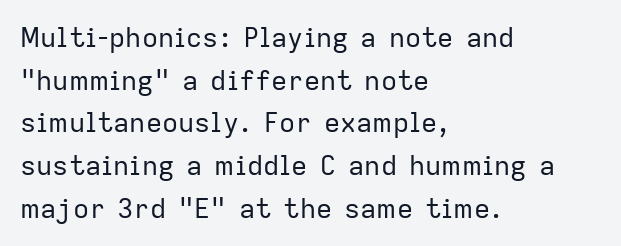
{"italic": "no", "bold": "no", "underline": "no", "align": "left", "line_spacing": "normal", "line_spacing_ratio": 1.58, "letter_spacing": "normal", "letter_spacing_em": 0.0, "glyph_px": 27}
